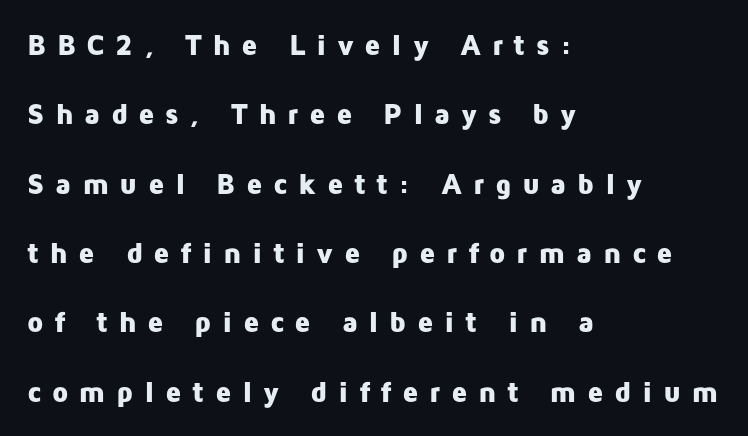
The image shows 29 px heavy sans-serif type, upright; set left-aligned, loose line spacing (2.39x), unusually wide letter spacing (+0.36 em), not underlined; low stroke contrast and a medium x-height.
